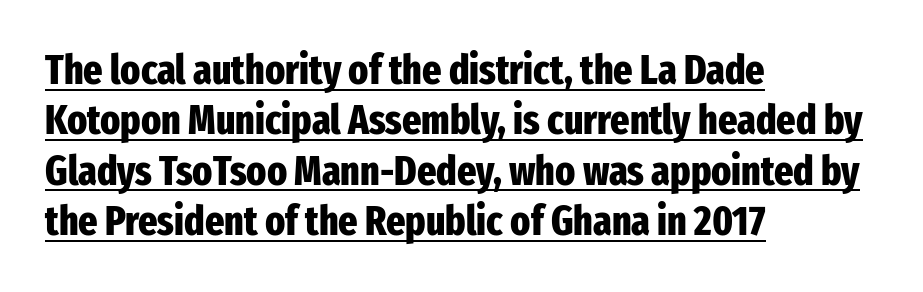
Notice how thick the strokes are: this is what a full bold looks like. The letters advance in unequal steps, a hallmark of proportional type. Line starts are locked; line ends wander. The type is set solid horizontally, with unmodified tracking. Is there any slant? The stems are plumb. These lines are composed in type without serifs.
